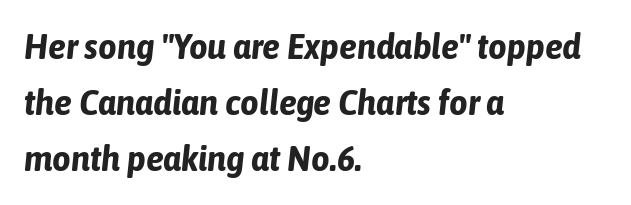
The glyphs have the mass of a bold cut. The lines are quadded left. Posture: slanted. One glance says typical: line gaps are just what's usual. Each letter keeps its own natural width here, so spacing adapts to shape. The horizontal fit of the characters is conventional and even.
